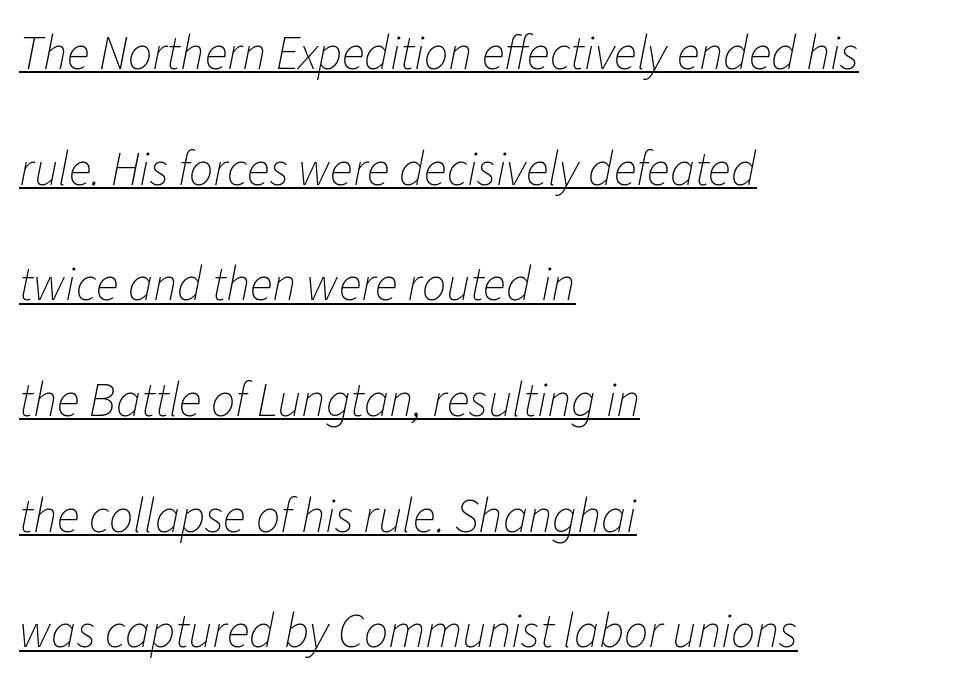
The image shows 48 px thin type, italic (leaning right); set left-aligned, loose line spacing (2.41x), normal letter spacing, underlined; low stroke contrast and a medium x-height.
